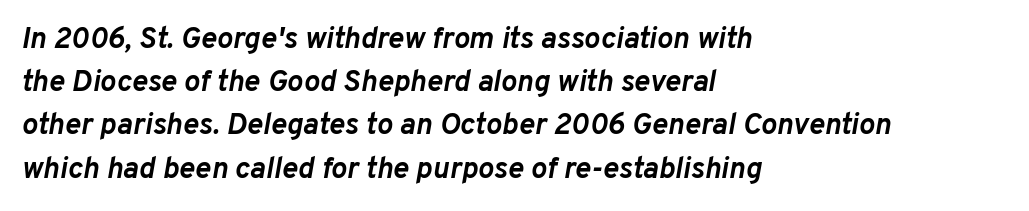
Line spacing here is normal. The face used here is rendered with its standard letterfit. The gap between lines stays unmarked. Typeset ragged right — the left edge is the straight one. Weight: bold.
